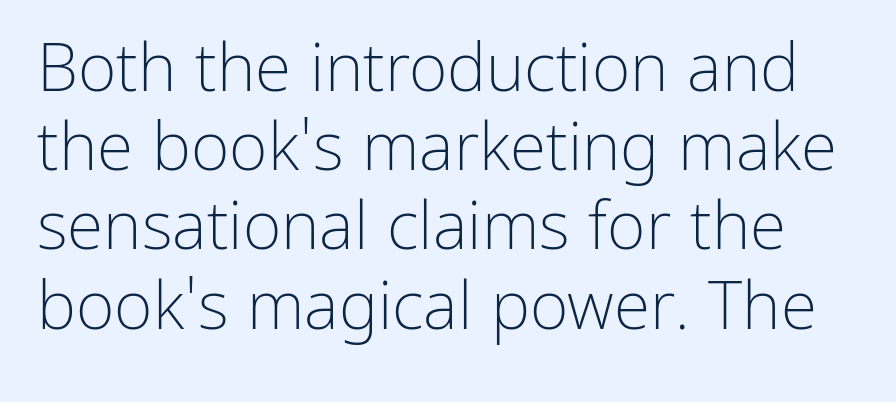
The image shows 66 px light sans-serif type, upright; set line spacing 1.2x, normal letter spacing, not underlined; low stroke contrast and a medium x-height.
